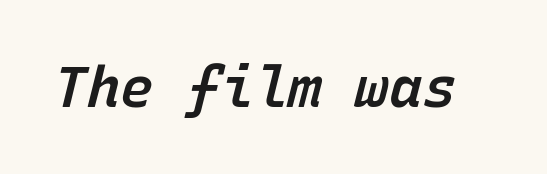
The image shows 56 px semibold type, italic (leaning right), monospaced; set normal letter spacing, not underlined; low stroke contrast and a medium x-height.
